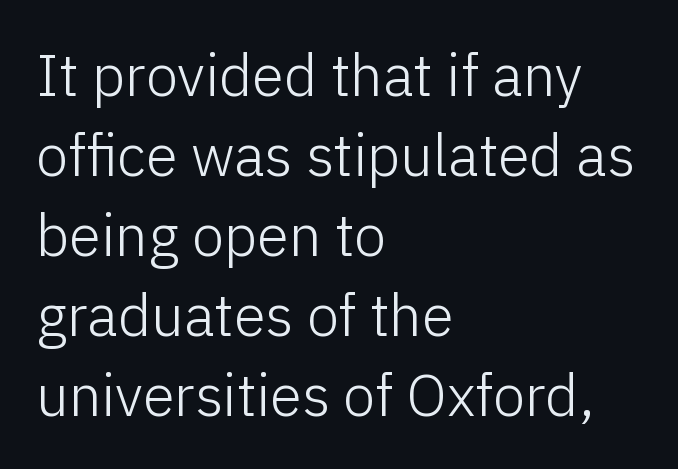
There is no visible air inserted between adjacent glyphs. Students, observe: this is what conventionally led text looks like. Caption: face not bold, strokes unweighted. The lettering stays uniformly vertical, giving the passage a roman look. The type family on display is of the sans-serif kind.
